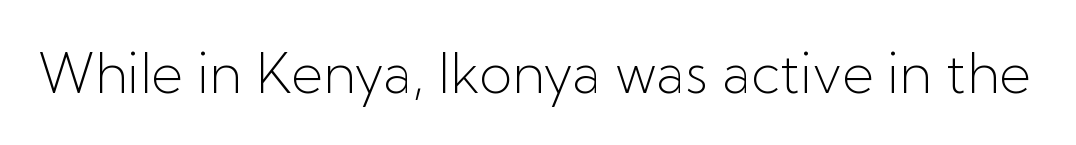
Q: Is the text bold? A: No.
Q: Is the text italic (slanted)? A: No, it is upright.
Q: Is the typeface a serif or a sans-serif typeface? A: Sans-serif.
Q: Is the text underlined? A: No.
Q: Is the spacing between letters normal or unusually wide? A: Normal.
Q: Width (condensed, normal, or wide)? A: Normal.
Q: Stroke contrast? A: Low.
Q: x-height? A: Medium.
Q: Monospaced? A: No.
